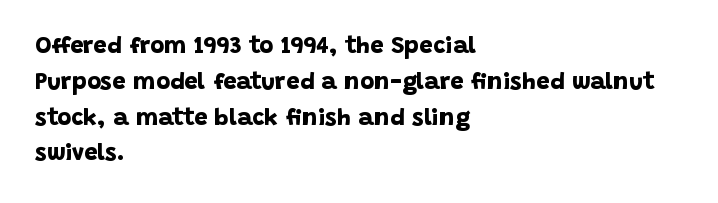
{"bold": "yes", "underline": "no", "align": "left", "line_spacing": "normal", "line_spacing_ratio": 1.49, "letter_spacing": "normal", "letter_spacing_em": 0.0, "glyph_px": 24}
